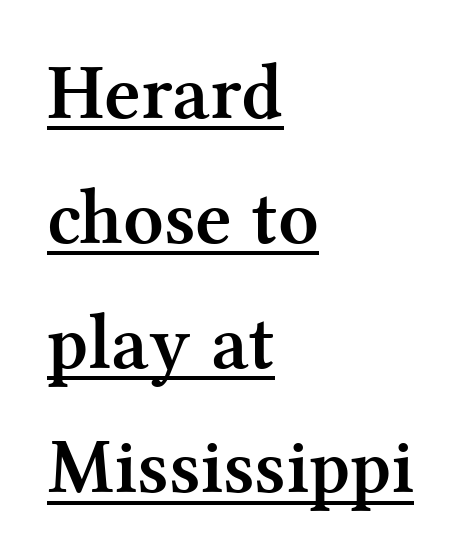
Q: Is the text bold? A: Yes.
Q: Is the text italic (slanted)? A: No, it is upright.
Q: Is the typeface a serif or a sans-serif typeface? A: Serif.
Q: Is the text underlined? A: Yes.
Q: How is the paragraph aligned? A: Left-aligned.
Q: Is the spacing between letters normal or unusually wide? A: Normal.
Q: Is the spacing between lines tight, normal or loose? A: Normal.
Q: Width (condensed, normal, or wide)? A: Normal.
Q: Stroke contrast? A: Medium.
Q: x-height? A: Medium.
Q: Monospaced? A: No.
